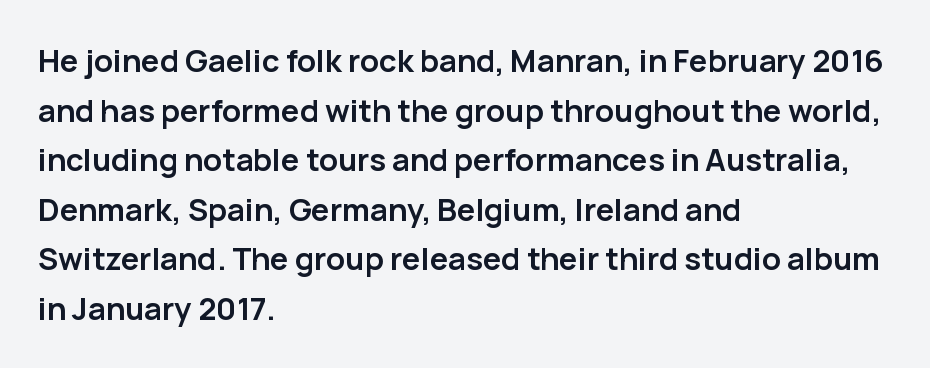
Q: Is the text bold? A: Yes.
Q: Is the text italic (slanted)? A: No, it is upright.
Q: Is the typeface a serif or a sans-serif typeface? A: Sans-serif.
Q: Is the text underlined? A: No.
Q: How is the paragraph aligned? A: Left-aligned.
Q: Is the spacing between letters normal or unusually wide? A: Normal.
Q: Is the spacing between lines tight, normal or loose? A: Normal.
Q: Width (condensed, normal, or wide)? A: Normal.
Q: Stroke contrast? A: Low.
Q: x-height? A: Medium.
Q: Monospaced? A: No.
